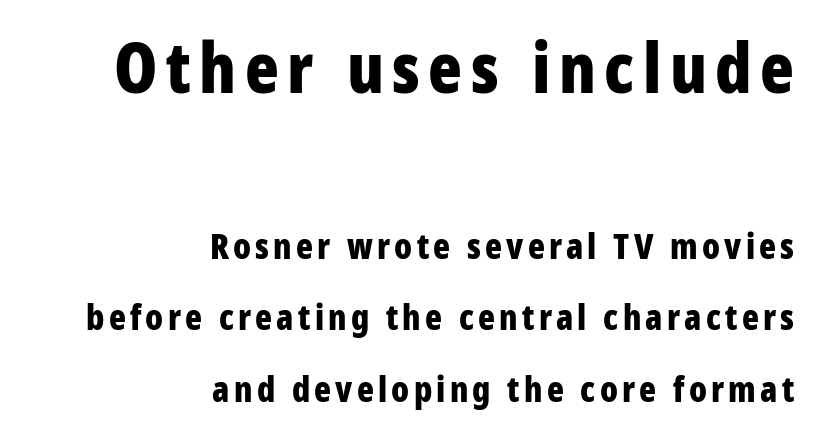
The image shows 70 px bold, condensed sans-serif type, upright; set right-aligned, loose line spacing (2.04x), not underlined; the first (top) block is 2.0x larger; low stroke contrast and a large x-height.
